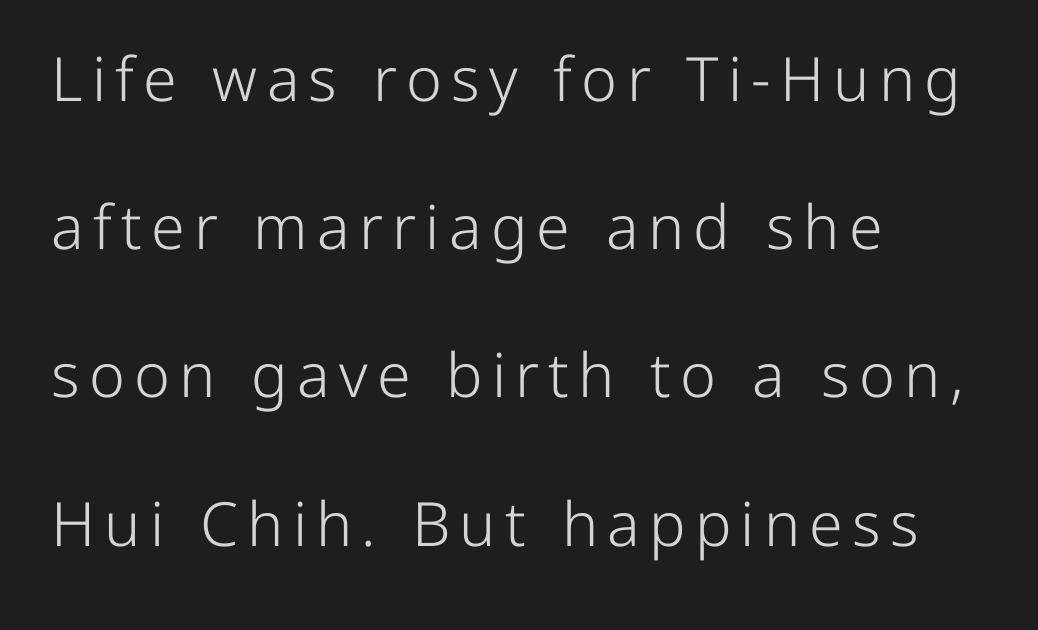
Q: Is the text bold? A: No.
Q: Is the text italic (slanted)? A: No, it is upright.
Q: Is the typeface a serif or a sans-serif typeface? A: Sans-serif.
Q: Is the text underlined? A: No.
Q: How is the paragraph aligned? A: Left-aligned.
Q: Is the spacing between lines tight, normal or loose? A: Loose.
Q: Width (condensed, normal, or wide)? A: Normal.
Q: Stroke contrast? A: Low.
Q: x-height? A: Medium.
Q: Monospaced? A: No.
